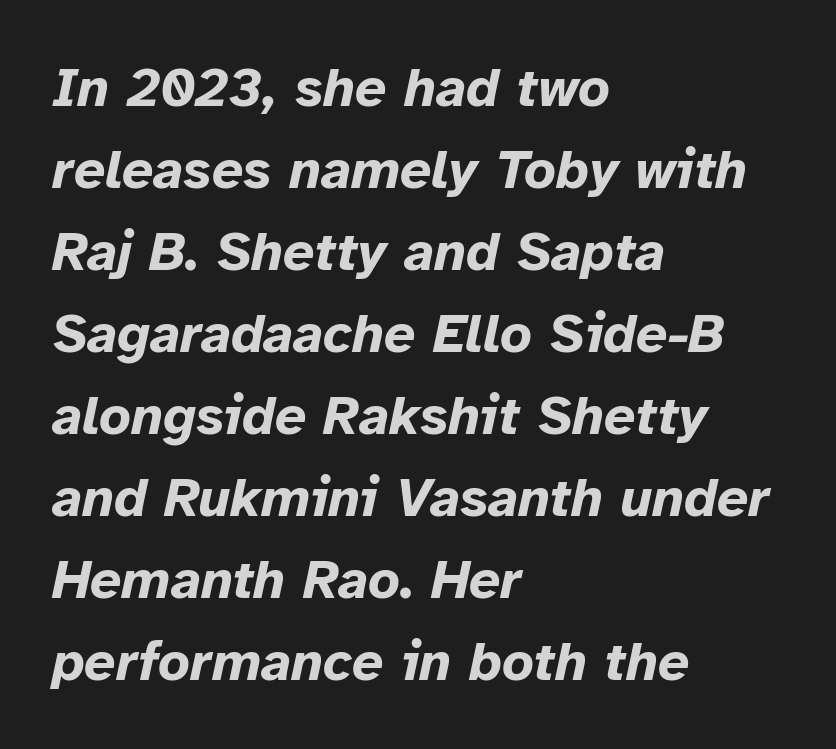
These words are printed bold, with thick strokes throughout. Caption: multi-line text, flush left, ragged right. This rendering features lettering with no underline. The vertical gap from one line to the next is medium.
